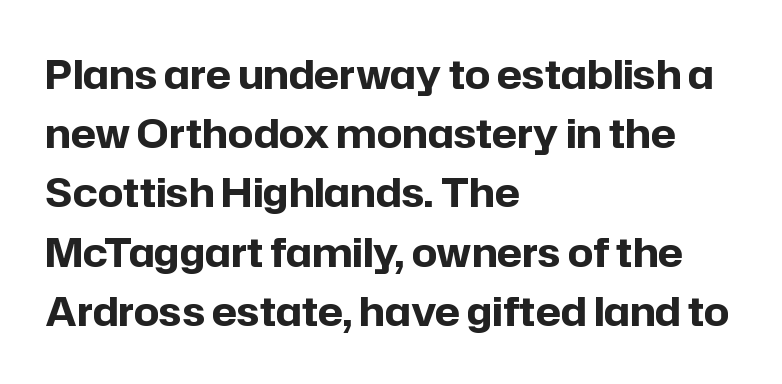
Q: Is the text bold? A: Yes.
Q: Is the text italic (slanted)? A: No, it is upright.
Q: Is the typeface a serif or a sans-serif typeface? A: Sans-serif.
Q: Is the text underlined? A: No.
Q: How is the paragraph aligned? A: Left-aligned.
Q: Is the spacing between letters normal or unusually wide? A: Normal.
Q: Is the spacing between lines tight, normal or loose? A: Normal.
Q: Width (condensed, normal, or wide)? A: Normal.
Q: Stroke contrast? A: Low.
Q: x-height? A: Medium.
Q: Monospaced? A: No.
